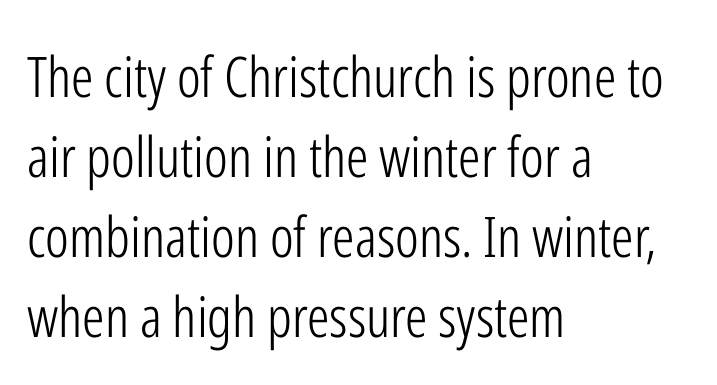
Q: Is the text bold? A: No.
Q: Is the text italic (slanted)? A: No, it is upright.
Q: Is the typeface a serif or a sans-serif typeface? A: Sans-serif.
Q: Is the text underlined? A: No.
Q: How is the paragraph aligned? A: Left-aligned.
Q: Is the spacing between letters normal or unusually wide? A: Normal.
Q: Is the spacing between lines tight, normal or loose? A: Normal.
Q: Width (condensed, normal, or wide)? A: Condensed.
Q: Stroke contrast? A: Low.
Q: x-height? A: Medium.
Q: Monospaced? A: No.
